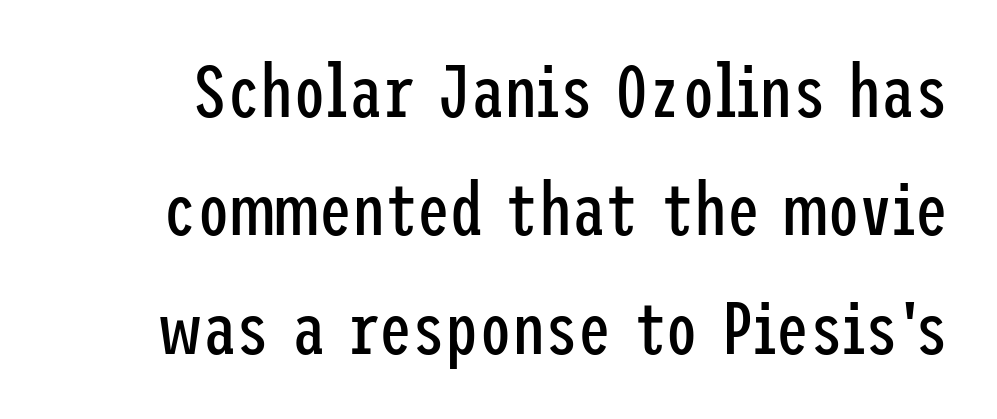
{"serif": "no", "italic": "no", "bold": "no", "weight": "regular", "width": "condensed", "stroke_contrast": "low", "x_height": "medium", "underline": "no", "line_spacing": "normal", "line_spacing_ratio": 1.6, "letter_spacing": "normal", "letter_spacing_em": 0.0, "glyph_px": 74}
